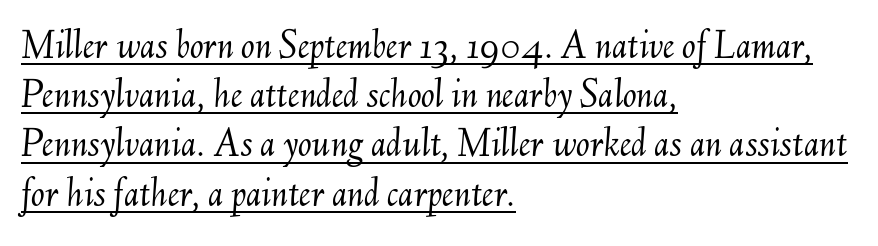
The image shows 41 px light type, italic (leaning right); set left-aligned, line spacing 1.2x, normal letter spacing, underlined; medium stroke contrast and a small x-height.
